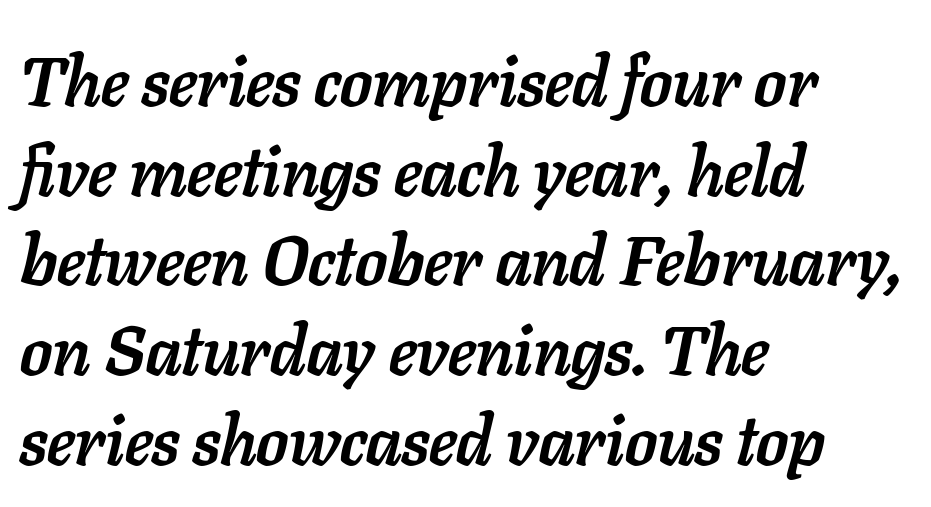
The passage shown leans; its letterforms are oblique. Each word holds together tightly as a unit, with standard inter-letter gaps. Descenders hang freely into open space. Visually the block forms a straight wall on the left and a jagged coastline on the right.
